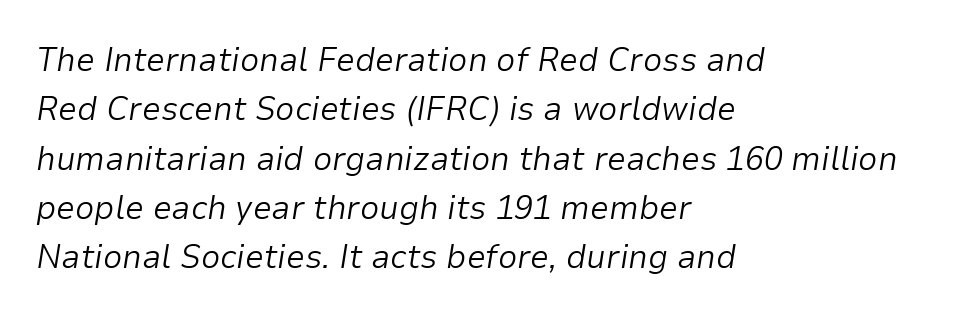
The image shows 34 px light type, italic (leaning right); set left-aligned, normal line spacing (1.45x), normal letter spacing, not underlined; low stroke contrast and a medium x-height.
